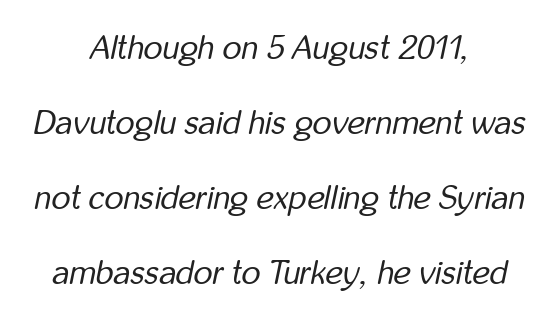
Q: Is the text bold? A: No.
Q: Is the text italic (slanted)? A: Yes, it leans right by about 12 degrees.
Q: Is the text underlined? A: No.
Q: How is the paragraph aligned? A: Centered.
Q: Is the spacing between letters normal or unusually wide? A: Normal.
Q: Is the spacing between lines tight, normal or loose? A: Loose.
Q: Width (condensed, normal, or wide)? A: Condensed.
Q: Stroke contrast? A: Low.
Q: x-height? A: Medium.
Q: Monospaced? A: No.
